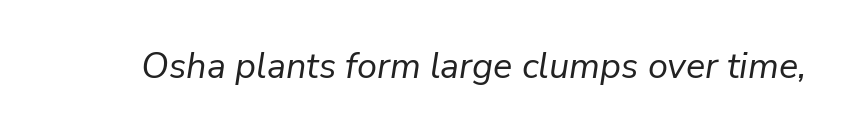
Q: Is the text bold? A: No.
Q: Is the text italic (slanted)? A: Yes, it leans right by about 9 degrees.
Q: Is the text underlined? A: No.
Q: Is the spacing between letters normal or unusually wide? A: Normal.
Q: Width (condensed, normal, or wide)? A: Normal.
Q: Stroke contrast? A: Low.
Q: x-height? A: Medium.
Q: Monospaced? A: No.
